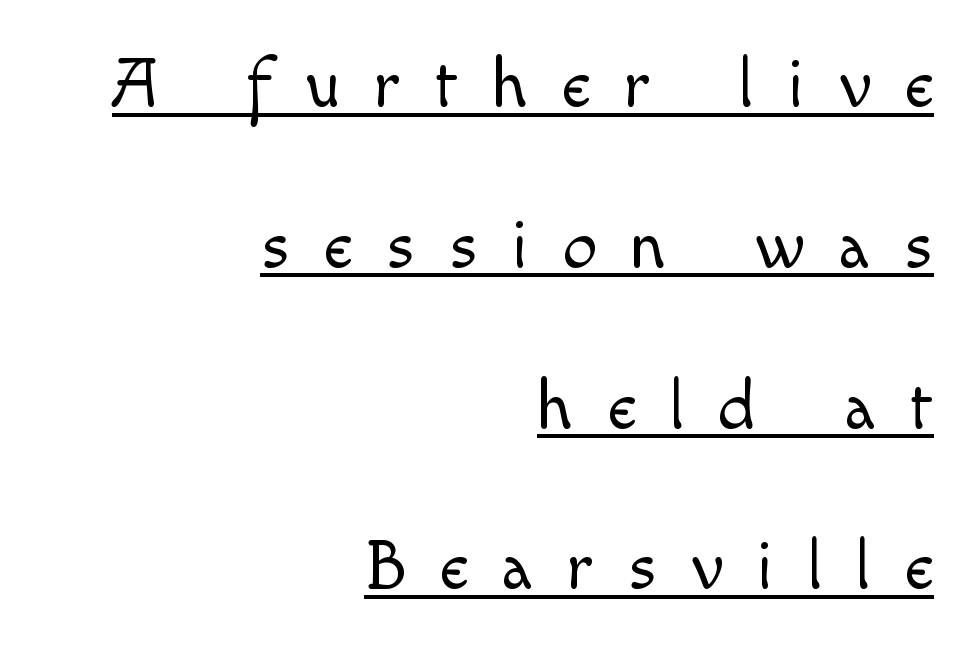
What stands out about the letter spacing? Its width — letters are far apart. Is the block centered? No — it sits flush against the right margin. You could not count columns in this text — the font is proportionally spaced. Stems here are at most as thick as an everyday book face. Quick note: interline space is abundant.
